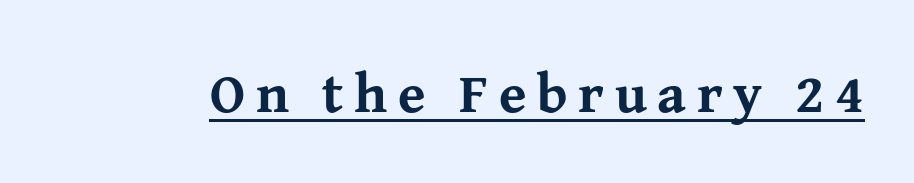
The image shows 56 px bold serif type, upright; set underlined; medium stroke contrast and a medium x-height.
